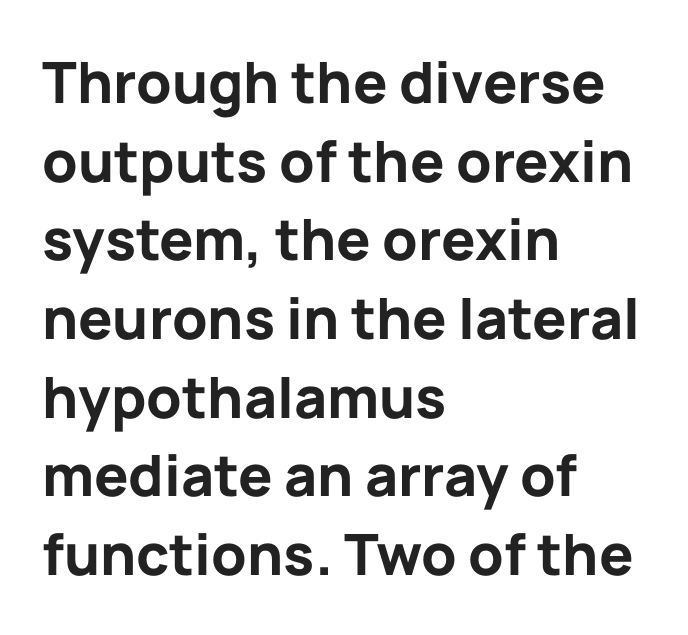
{"serif": "no", "italic": "no", "bold": "yes", "weight": "bold", "width": "normal", "stroke_contrast": "low", "x_height": "medium", "monospaced": "no", "underline": "no", "align": "left", "line_spacing": "normal", "line_spacing_ratio": 1.38, "letter_spacing": "normal", "letter_spacing_em": 0.0, "glyph_px": 57}
